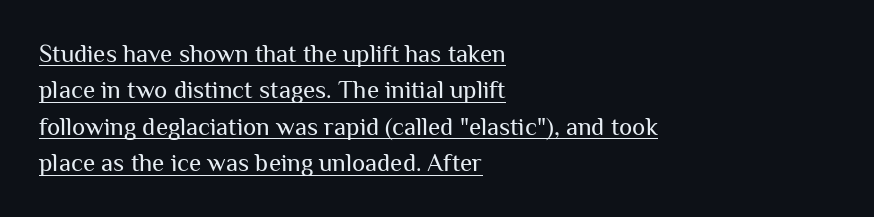
Q: Is the text bold? A: No.
Q: Is the text italic (slanted)? A: No, it is upright.
Q: Is the text underlined? A: Yes.
Q: How is the paragraph aligned? A: Left-aligned.
Q: Is the spacing between letters normal or unusually wide? A: Normal.
Q: Is the spacing between lines tight, normal or loose? A: Normal.
